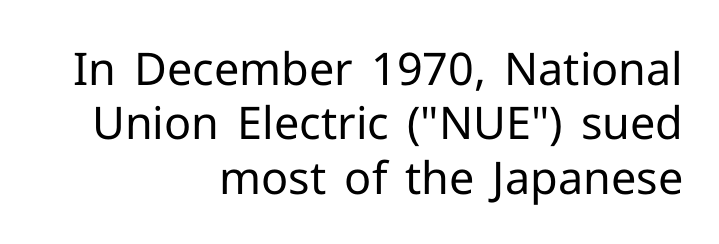
The image shows 45 px regular-weight sans-serif type, upright; set right-aligned, line spacing 1.21x, normal letter spacing, not underlined; low stroke contrast and a medium x-height.
